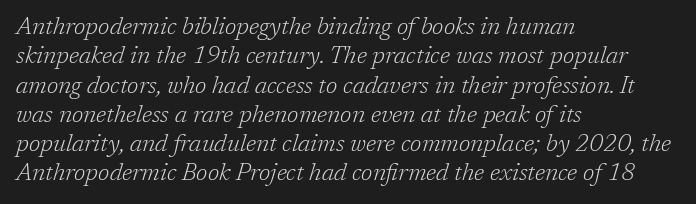
Weight: regular or lighter. Spacing between characters is what you'd get straight out of the box. Characters are canted at an angle relative to the baseline's perpendicular. Is the block centered? No — it sits flush against the left margin.
